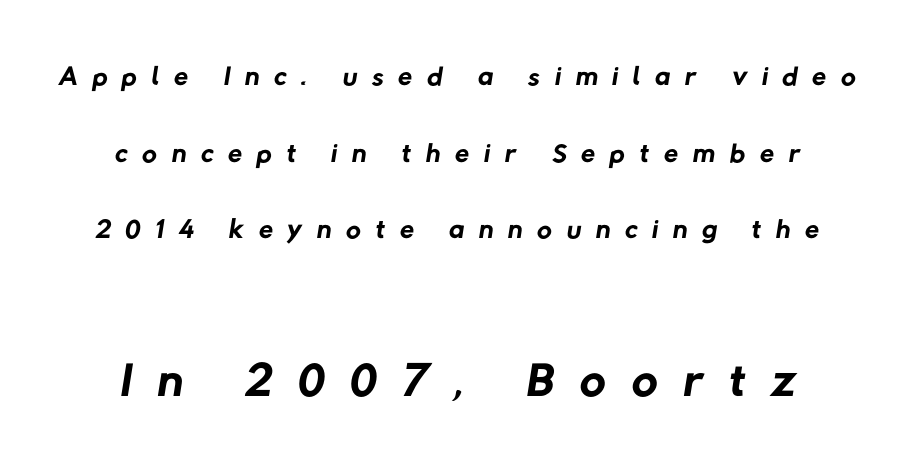
Q: Is the text bold? A: No.
Q: Is the typeface a serif or a sans-serif typeface? A: Sans-serif.
Q: Is the text underlined? A: No.
Q: Is the spacing between letters normal or unusually wide? A: Unusually wide.
Q: Which block of text is set in a larger size, the first (top) or the second (bottom)? A: The second (bottom) one.
Q: Width (condensed, normal, or wide)? A: Normal.
Q: Stroke contrast? A: Low.
Q: x-height? A: Medium.
Q: Monospaced? A: No.
